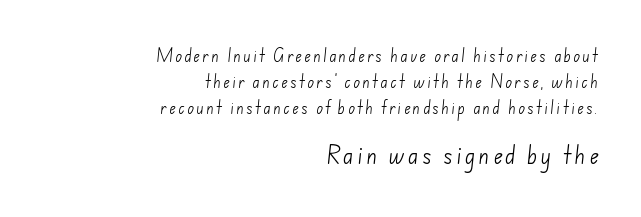
{"bold": "no", "underline": "no", "align": "right", "line_spacing_ratio": 1.85, "larger_block": "second", "size_ratio": 1.43, "glyph_px": 20}
